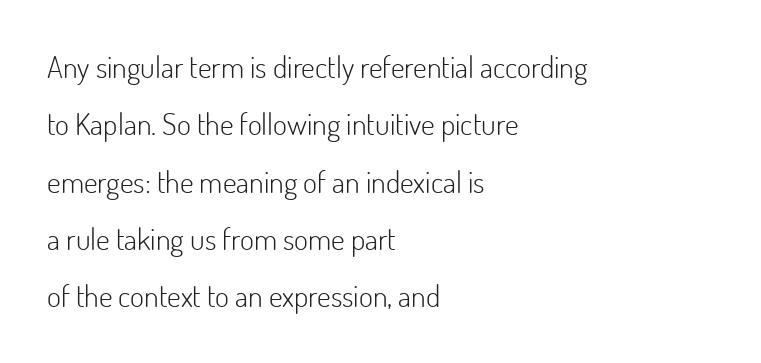
{"serif": "no", "italic": "no", "bold": "no", "weight": "light", "width": "normal", "stroke_contrast": "low", "x_height": "small", "monospaced": "no", "underline": "no", "align": "left", "line_spacing": "loose", "line_spacing_ratio": 1.91, "letter_spacing": "normal", "letter_spacing_em": 0.0, "glyph_px": 30}
